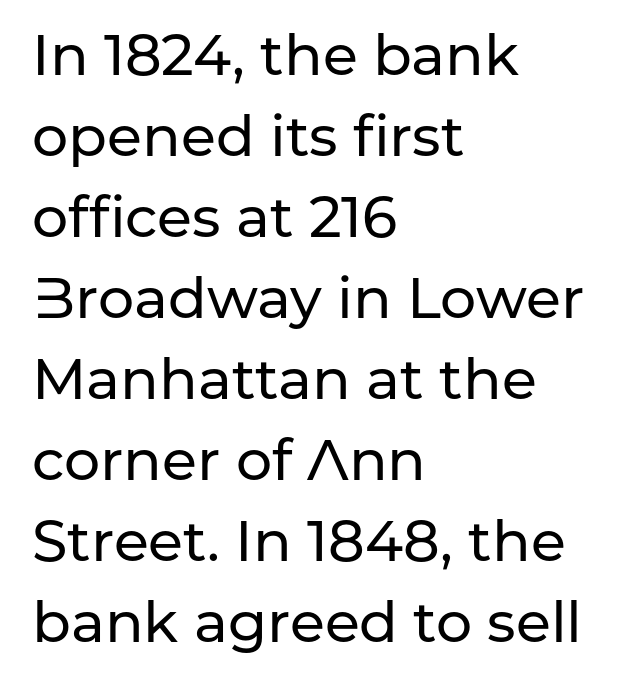
{"serif": "no", "italic": "no", "width": "normal", "stroke_contrast": "low", "x_height": "medium", "monospaced": "no", "underline": "no", "align": "left", "line_spacing": "normal", "line_spacing_ratio": 1.42, "letter_spacing": "normal", "letter_spacing_em": 0.0, "glyph_px": 57}
